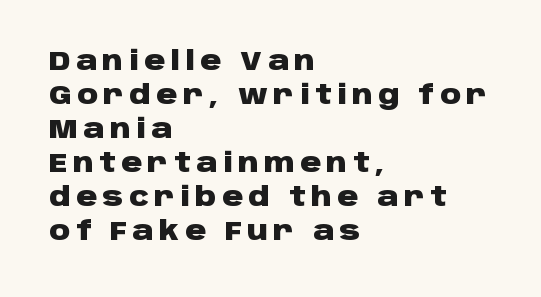
{"italic": "no", "bold": "yes", "underline": "no", "align": "left", "line_spacing": "normal", "line_spacing_ratio": 1.31, "letter_spacing": "wide", "letter_spacing_em": 0.21, "glyph_px": 26}
